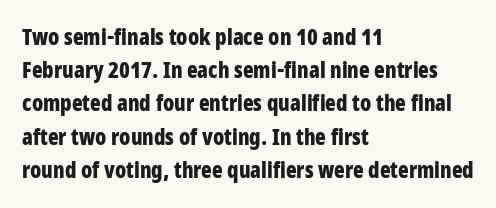
Leading matches the norm, producing a regular column. The area under the type is left untouched. Does extra space separate the letters? No, they use regular spacing. These lines were composed using upright roman letters.
